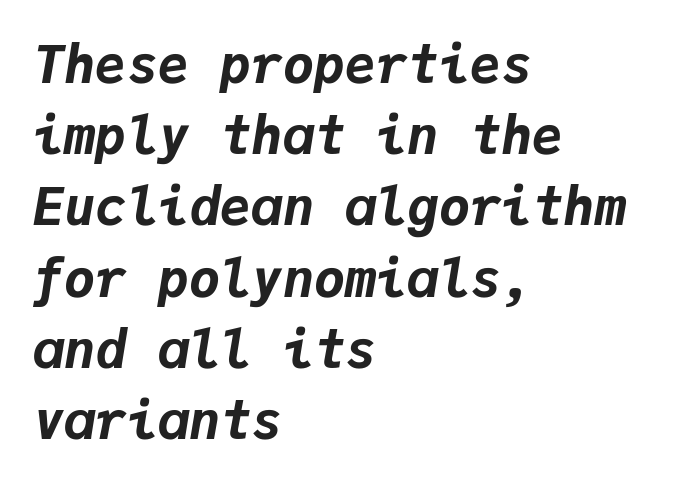
Characters follow at the spacing the type designer built in. These words are printed bold, with thick strokes throughout. Do the characters align in a grid? Yes, the font is monospaced. Casual observation: everything's shoved over to the left. A bare baseline throughout the passage.
